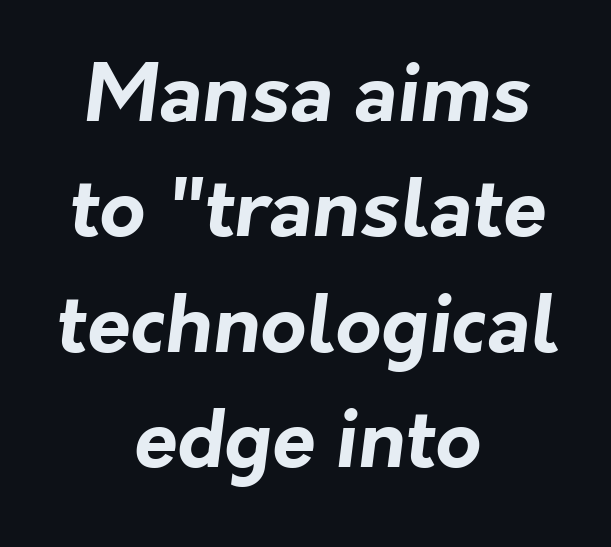
The strip under each line holds only bare page. Compared with a flush-left layout, this one balances lines on the center instead. This sample uses a sans-serif face. Every letter is thick-stroked: bold, no question. The rendering uses a moderate line-height, typical for paragraphs.
